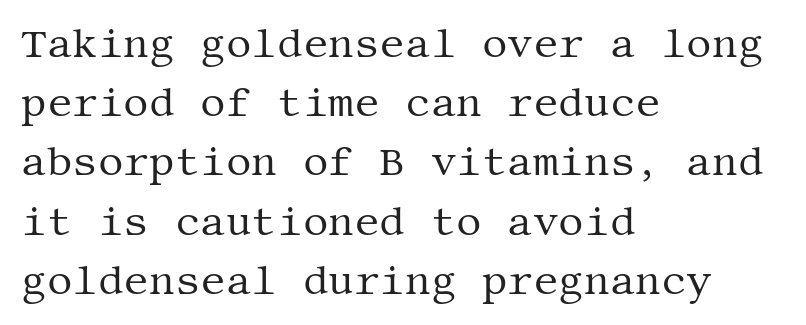
Q: Is the text bold? A: No.
Q: Is the text italic (slanted)? A: No, it is upright.
Q: Is the typeface a serif or a sans-serif typeface? A: Serif.
Q: Is the text underlined? A: No.
Q: How is the paragraph aligned? A: Left-aligned.
Q: Is the spacing between letters normal or unusually wide? A: Normal.
Q: Is the spacing between lines tight, normal or loose? A: Normal.
Q: Width (condensed, normal, or wide)? A: Normal.
Q: Stroke contrast? A: Medium.
Q: x-height? A: Large.
